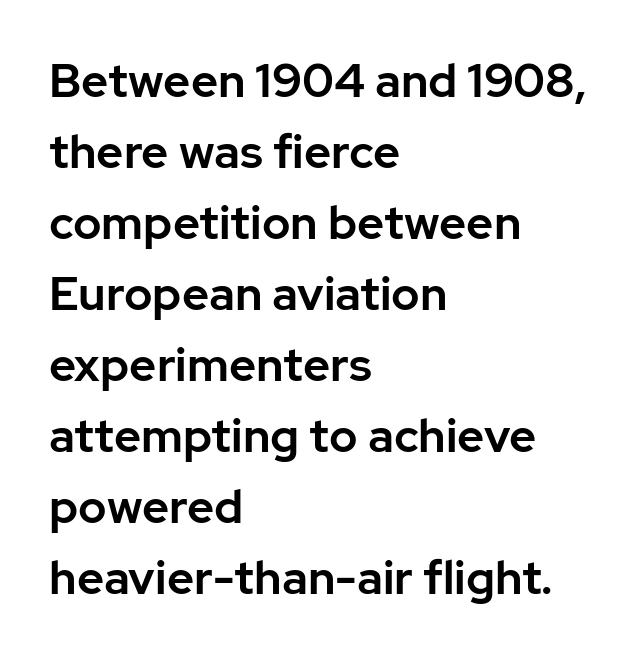
Q: Is the text italic (slanted)? A: No, it is upright.
Q: Is the typeface a serif or a sans-serif typeface? A: Sans-serif.
Q: Is the text underlined? A: No.
Q: How is the paragraph aligned? A: Left-aligned.
Q: Is the spacing between letters normal or unusually wide? A: Normal.
Q: Is the spacing between lines tight, normal or loose? A: Normal.
Q: Width (condensed, normal, or wide)? A: Normal.
Q: Stroke contrast? A: Low.
Q: x-height? A: Medium.
Q: Monospaced? A: No.
